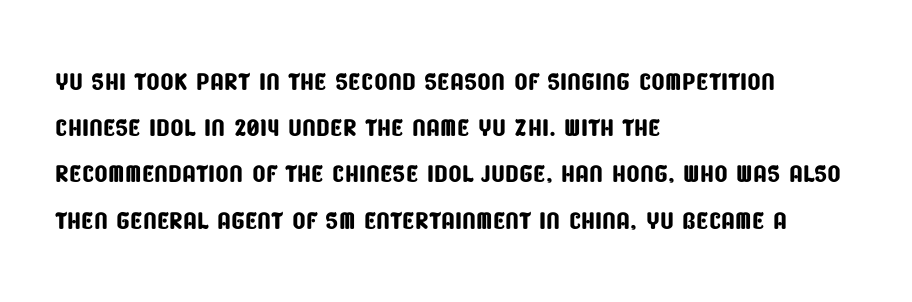
The image shows 35 px condensed sans-serif type; set left-aligned, normal line spacing (1.32x), normal letter spacing, not underlined; low stroke contrast and a large x-height.
